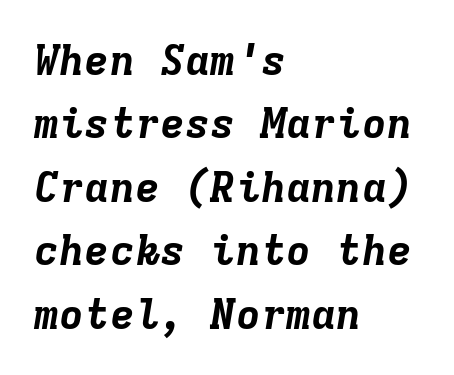
{"italic": "yes", "lean": "right", "slant_degrees": 9, "bold": "yes", "weight": "bold", "width": "normal", "stroke_contrast": "low", "x_height": "medium", "monospaced": "yes", "underline": "no", "align": "left", "line_spacing": "normal", "line_spacing_ratio": 1.51, "letter_spacing": "normal", "letter_spacing_em": 0.0, "glyph_px": 42}
